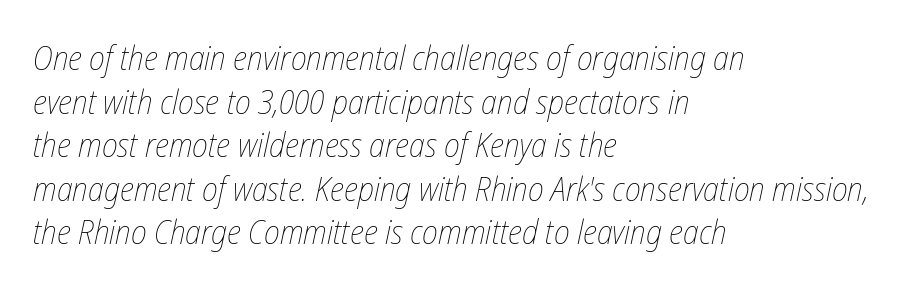
What stands out about the letter spacing? Nothing — it is the standard amount. A clean baseline with only descenders dipping below it. These lines sit exactly where default settings would place them. An italicized treatment has been applied to the whole sample.
